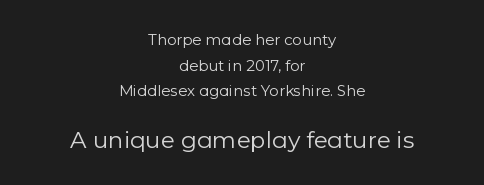
Posture: upright roman. These lines are centered, leaving both edges ragged. The block sitting lower on the canvas is the one with enlarged characters. This reads as an unemphasized weight, regular at the heaviest. The area under the type is left untouched.
